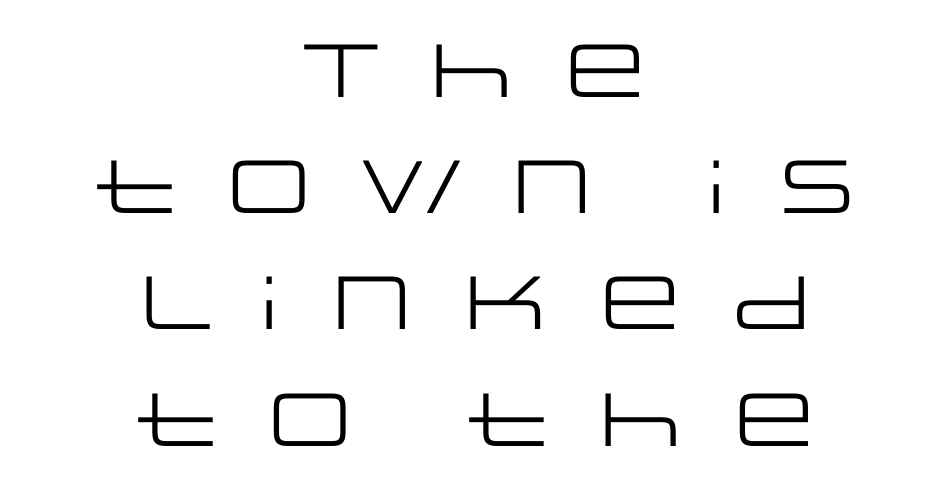
{"serif": "no", "italic": "no", "bold": "no", "weight": "regular", "width": "wide", "stroke_contrast": "low", "x_height": "large", "monospaced": "no", "underline": "no", "align": "center", "line_spacing": "normal", "line_spacing_ratio": 1.55, "letter_spacing": "wide", "letter_spacing_em": 0.26, "glyph_px": 75}
